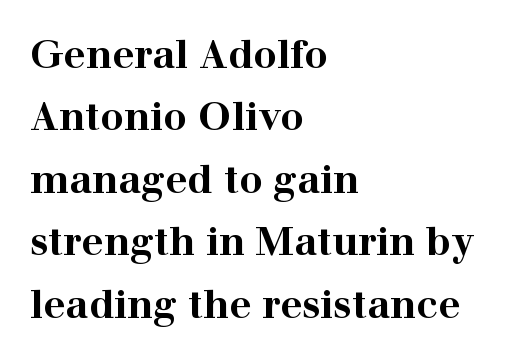
Q: Is the text bold? A: Yes.
Q: Is the text italic (slanted)? A: No, it is upright.
Q: Is the typeface a serif or a sans-serif typeface? A: Serif.
Q: Is the text underlined? A: No.
Q: How is the paragraph aligned? A: Left-aligned.
Q: Is the spacing between letters normal or unusually wide? A: Normal.
Q: Is the spacing between lines tight, normal or loose? A: Normal.
Q: Width (condensed, normal, or wide)? A: Wide.
Q: Stroke contrast? A: High.
Q: x-height? A: Medium.
Q: Monospaced? A: No.
